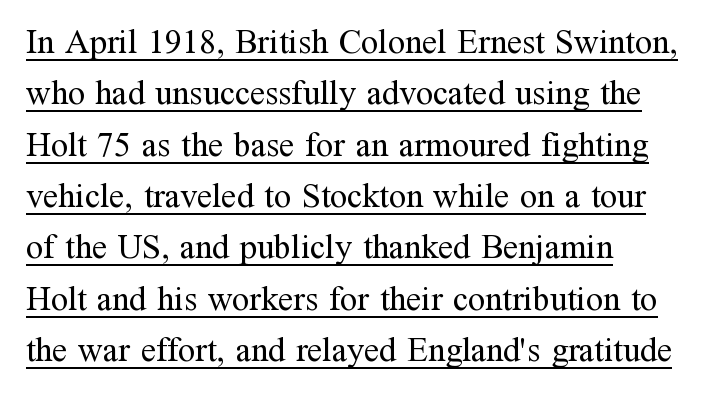
{"serif": "yes", "italic": "no", "bold": "no", "weight": "regular", "width": "normal", "stroke_contrast": "medium", "x_height": "medium", "monospaced": "no", "underline": "yes", "align": "left", "line_spacing": "normal", "line_spacing_ratio": 1.51, "letter_spacing": "normal", "letter_spacing_em": 0.0, "glyph_px": 34}
